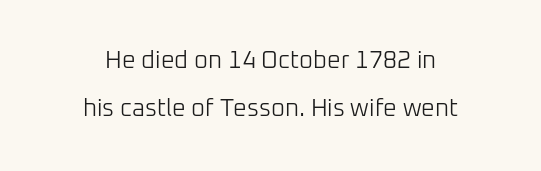
Students, observe: this is what heavily led, spacious text looks like. The gaps between neighbouring characters are ordinary and unremarkable. Think standard paragraph weight, or any step lighter than that. Every stem runs plumb, perpendicular to the baseline. Nobody drew a line under any word here. This rendering uses center alignment, leaving both contours irregular but symmetric.
